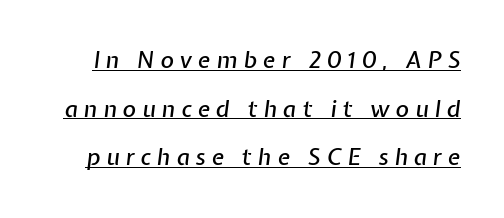
The image shows 23 px text type, italic (leaning right); set loose line spacing (2.11x), unusually wide letter spacing (+0.26 em), underlined.
